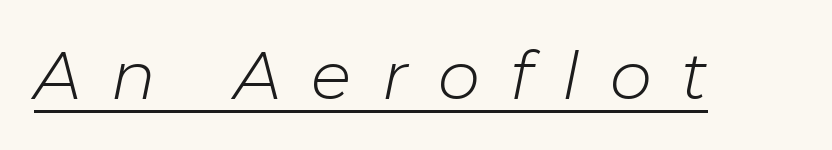
Q: Is the text bold? A: No.
Q: Is the text italic (slanted)? A: Yes, it leans right by about 11 degrees.
Q: Is the text underlined? A: Yes.
Q: Is the spacing between letters normal or unusually wide? A: Unusually wide.
Q: Width (condensed, normal, or wide)? A: Normal.
Q: Stroke contrast? A: Low.
Q: x-height? A: Medium.
Q: Monospaced? A: No.
